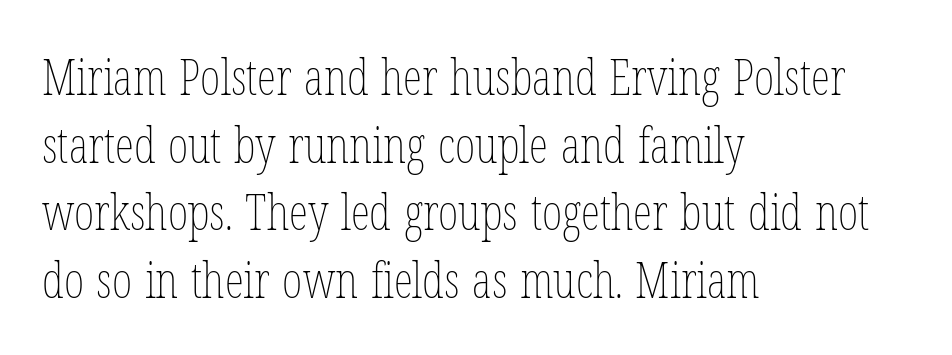
Q: Is the text bold? A: No.
Q: Is the text italic (slanted)? A: No, it is upright.
Q: Is the text underlined? A: No.
Q: How is the paragraph aligned? A: Left-aligned.
Q: Is the spacing between letters normal or unusually wide? A: Normal.
Q: Is the spacing between lines tight, normal or loose? A: Normal.
Q: Width (condensed, normal, or wide)? A: Condensed.
Q: Stroke contrast? A: Low.
Q: x-height? A: Medium.
Q: Monospaced? A: No.
